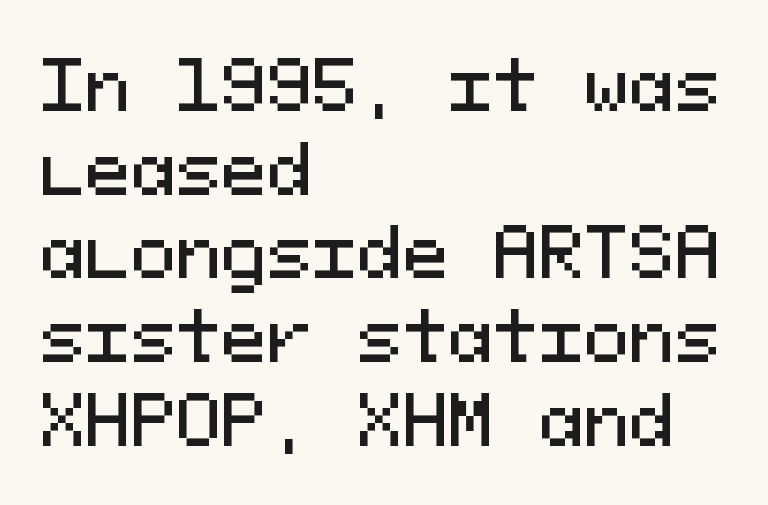
The type sits square on the baseline with zero lean. Observe the absence of serifs on each vertical stroke in this sample. Bare-footed words on every line. Caption: multi-line text, flush left, ragged right. Here the designer chose a console-style face with uniform glyph widths. The horizontal fit of the characters is conventional and even.
